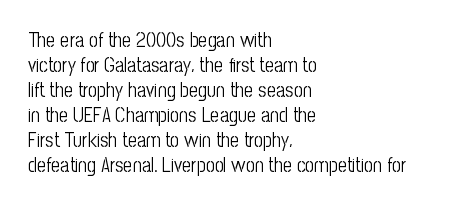
The image shows 20 px text type, upright; set left-aligned, normal line spacing (1.25x), normal letter spacing, not underlined.
